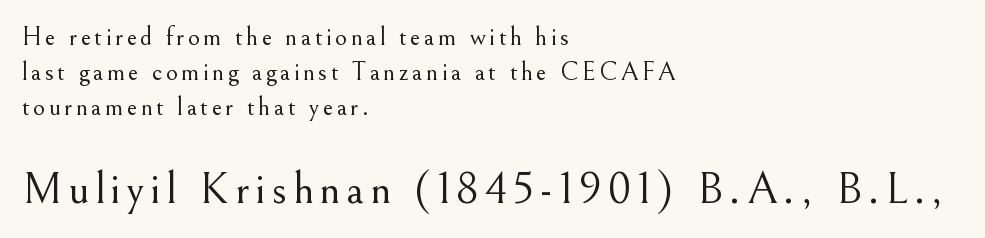
Q: Is the text bold? A: No.
Q: Is the text italic (slanted)? A: No, it is upright.
Q: Is the typeface a serif or a sans-serif typeface? A: Serif.
Q: Is the text underlined? A: No.
Q: How is the paragraph aligned? A: Left-aligned.
Q: Is the spacing between lines tight, normal or loose? A: Normal.
Q: Which block of text is set in a larger size, the first (top) or the second (bottom)? A: The second (bottom) one.
Q: Width (condensed, normal, or wide)? A: Normal.
Q: Stroke contrast? A: Medium.
Q: x-height? A: Small.
Q: Monospaced? A: No.
